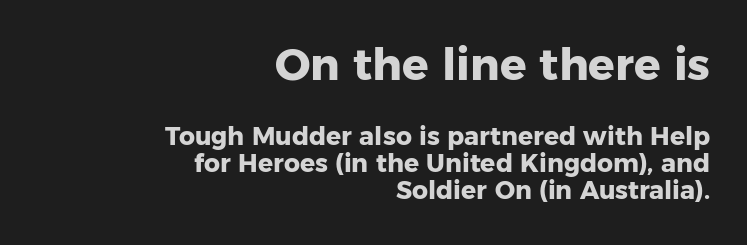
Q: Is the text bold? A: Yes.
Q: Is the text italic (slanted)? A: No, it is upright.
Q: Is the typeface a serif or a sans-serif typeface? A: Sans-serif.
Q: Is the text underlined? A: No.
Q: How is the paragraph aligned? A: Right-aligned.
Q: Is the spacing between letters normal or unusually wide? A: Normal.
Q: Is the spacing between lines tight, normal or loose? A: Tight.
Q: Which block of text is set in a larger size, the first (top) or the second (bottom)? A: The first (top) one.
Q: Width (condensed, normal, or wide)? A: Normal.
Q: Stroke contrast? A: Low.
Q: x-height? A: Medium.
Q: Monospaced? A: No.
